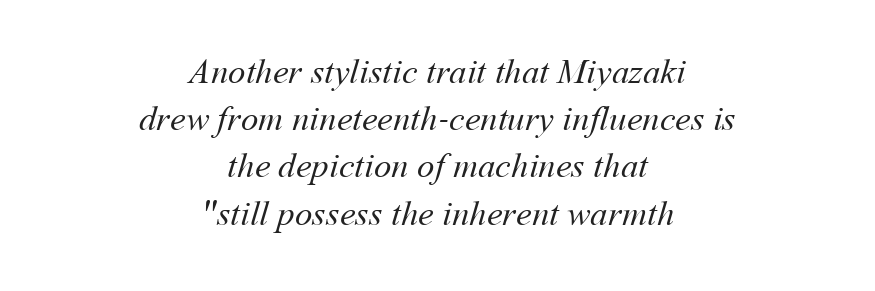
Q: Is the text bold? A: No.
Q: Is the text underlined? A: No.
Q: How is the paragraph aligned? A: Centered.
Q: Is the spacing between letters normal or unusually wide? A: Normal.
Q: Is the spacing between lines tight, normal or loose? A: Normal.
Q: Width (condensed, normal, or wide)? A: Normal.
Q: Stroke contrast? A: Medium.
Q: x-height? A: Medium.
Q: Monospaced? A: No.
